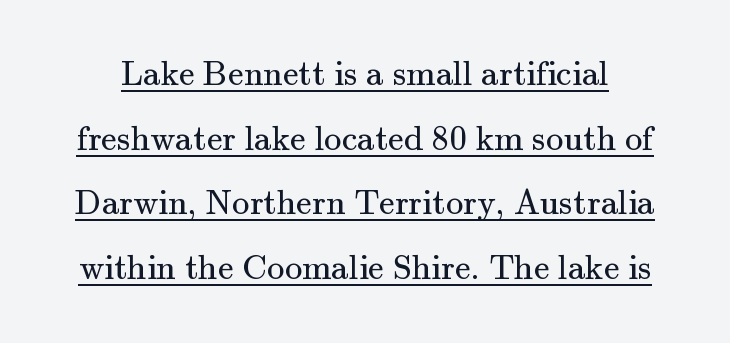
The words here are underlined. Each letter keeps its own natural width here, so spacing adapts to shape. Note: serifs present on the glyphs. No heavy texture on the line: the type isn't bold. Compared with typical body copy, the letter spacing here is the same.
